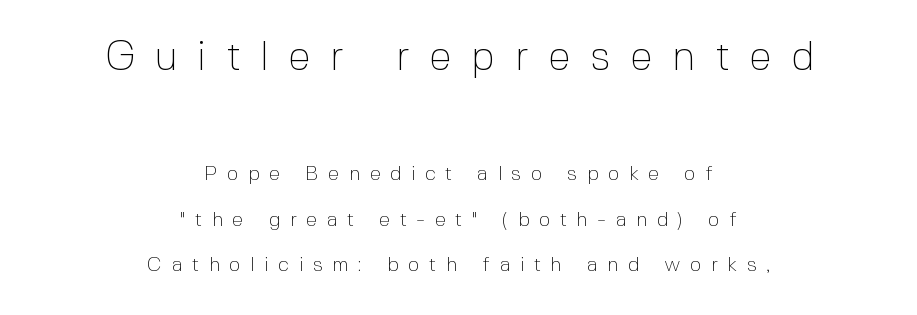
{"serif": "no", "italic": "no", "bold": "no", "weight": "thin", "width": "normal", "x_height": "medium", "monospaced": "no", "underline": "no", "align": "center", "line_spacing": "loose", "line_spacing_ratio": 2.28, "letter_spacing": "wide", "letter_spacing_em": 0.48, "larger_block": "first", "size_ratio": 2.05, "glyph_px": 41}
